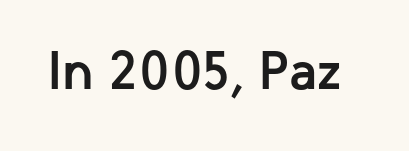
The image shows 54 px semibold sans-serif type, upright; set normal letter spacing, not underlined; low stroke contrast and a medium x-height.
